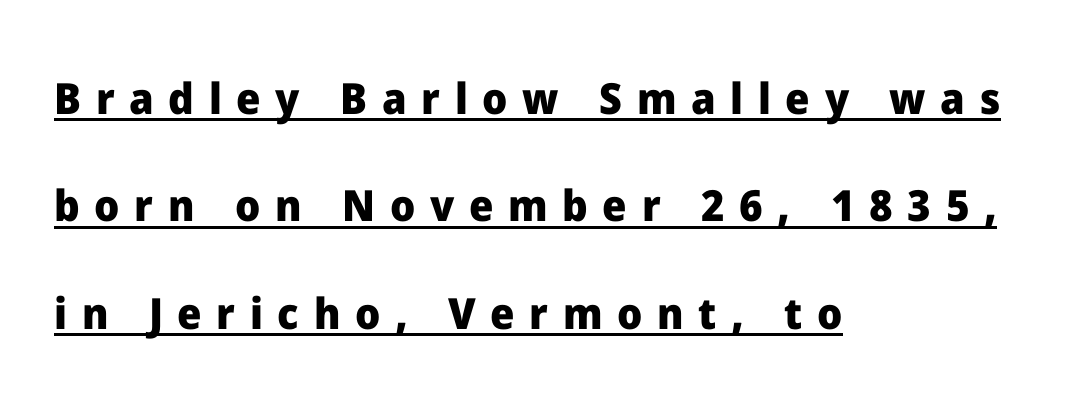
The image shows 43 px heavy sans-serif type, upright; set left-aligned, loose line spacing (2.5x), unusually wide letter spacing (+0.34 em), underlined; low stroke contrast and a medium x-height.
